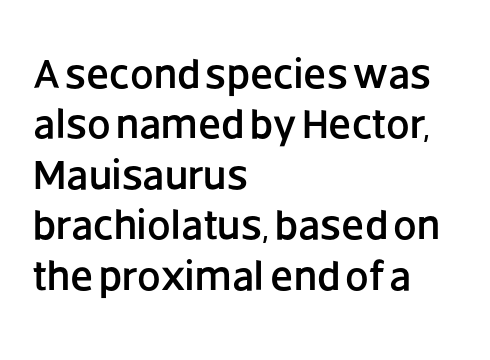
Q: Is the text italic (slanted)? A: No, it is upright.
Q: Is the typeface a serif or a sans-serif typeface? A: Sans-serif.
Q: Is the text underlined? A: No.
Q: How is the paragraph aligned? A: Left-aligned.
Q: Is the spacing between letters normal or unusually wide? A: Normal.
Q: Width (condensed, normal, or wide)? A: Normal.
Q: Stroke contrast? A: Low.
Q: x-height? A: Large.
Q: Monospaced? A: No.
